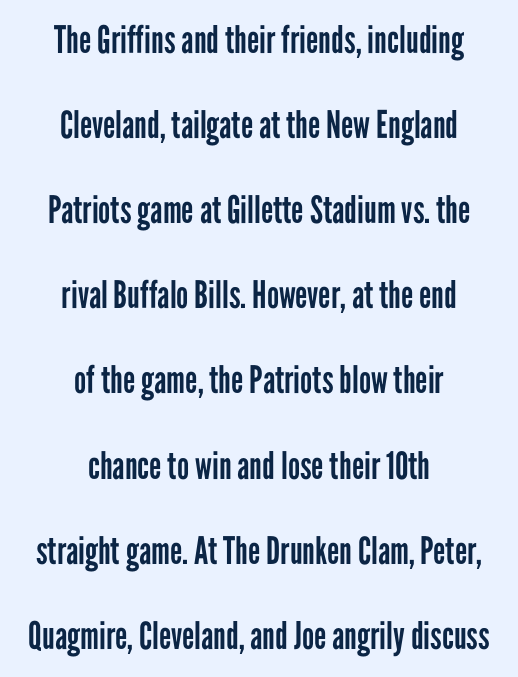
The image shows 38 px regular-weight, condensed sans-serif type, upright; set centered, loose line spacing (2.24x), normal letter spacing, not underlined; low stroke contrast and a medium x-height.
